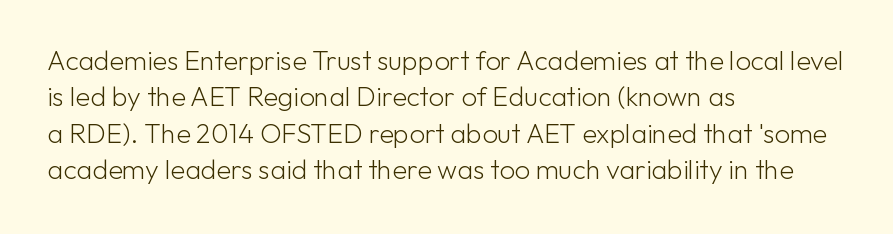
Q: Is the text bold? A: No.
Q: Is the text italic (slanted)? A: No, it is upright.
Q: Is the text underlined? A: No.
Q: How is the paragraph aligned? A: Left-aligned.
Q: Is the spacing between letters normal or unusually wide? A: Normal.
Q: Is the spacing between lines tight, normal or loose? A: Normal.
